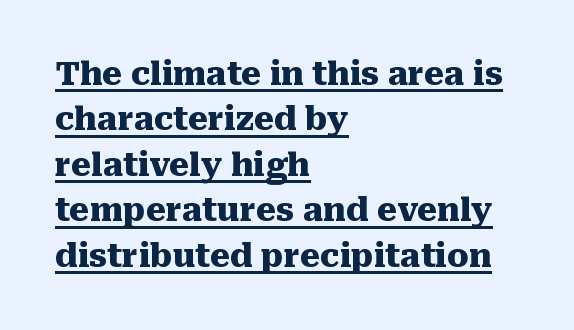
A normal amount of white space separates one row of letters from the next. The characters look thick and weighty, a clear bold. Every row of glyphs begins at an identical x-position on the left. To sum up the face: it has serifs. Spacing between characters is what you'd get straight out of the box.
